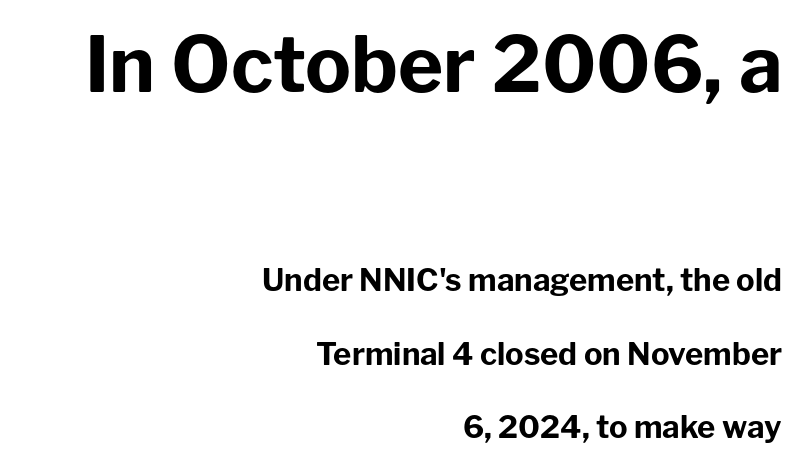
{"serif": "no", "italic": "no", "bold": "yes", "weight": "bold", "width": "normal", "stroke_contrast": "low", "x_height": "medium", "monospaced": "no", "underline": "no", "align": "right", "line_spacing": "loose", "line_spacing_ratio": 2.37, "letter_spacing": "normal", "letter_spacing_em": 0.0, "larger_block": "first", "size_ratio": 2.48, "glyph_px": 77}
